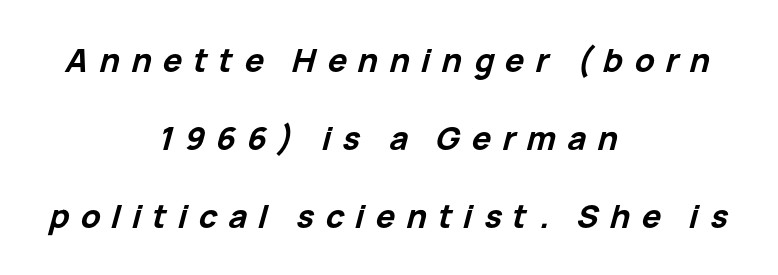
The font's italic variant was chosen for this text. This sample has the flowing, uneven cadence of proportional lettering. If you measured baseline to baseline, you'd find a long distance. The rendering uses a bold face; every stroke is thick and dark. Is the block centered? Yes — each line is placed symmetrically about the middle. This rendering features lettering with no underline.
